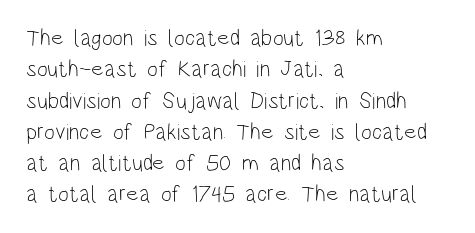
One glance says typical: line gaps are just what's usual. What stands out about the letter spacing? Nothing — it is the standard amount. This reads as an unemphasized weight, regular at the heaviest. The text block is weighted toward the left margin, trailing off unevenly rightward. Descender tails drop into unmarked territory. The specimen reads as upright at a glance.
